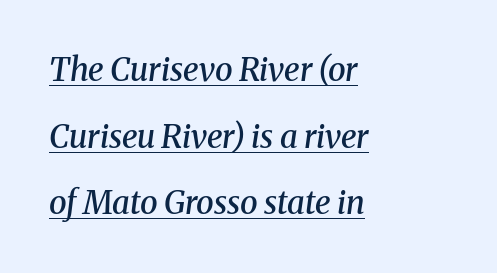
The letters are semibold — heavier than regular but short of a full bold. Each letter keeps its own natural width here, so spacing adapts to shape. A baseline rule has been typeset under these characters. Airy leading.
